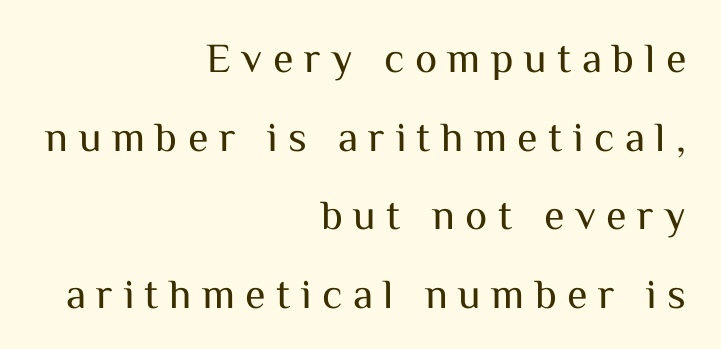
The image shows 42 px regular-weight sans-serif type, upright; set right-aligned, line spacing 1.87x, unusually wide letter spacing (+0.25 em), not underlined; medium stroke contrast and a medium x-height.
